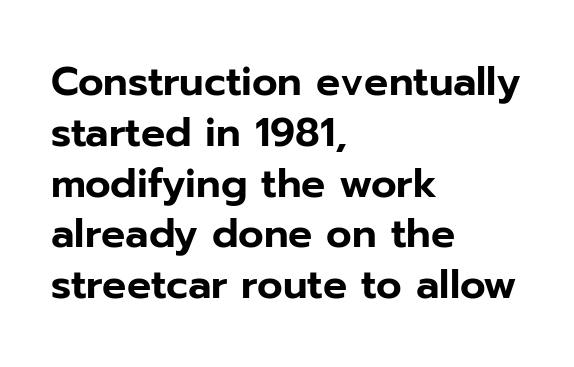
{"serif": "no", "italic": "no", "width": "normal", "stroke_contrast": "low", "x_height": "medium", "monospaced": "no", "underline": "no", "align": "left", "line_spacing": "normal", "line_spacing_ratio": 1.27, "letter_spacing": "normal", "letter_spacing_em": 0.0, "glyph_px": 40}
